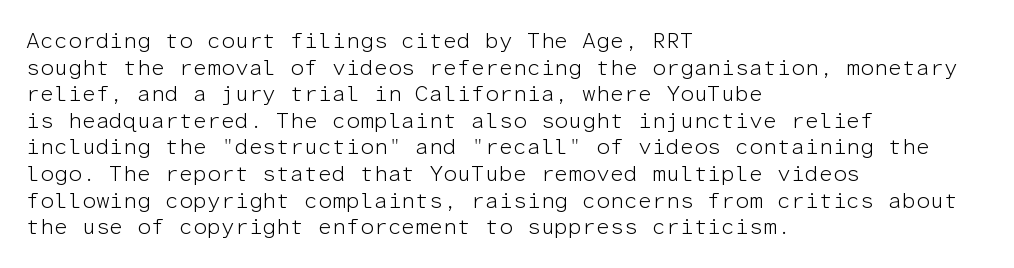
The face used here is rendered with its standard letterfit. The rag falls on the right side of this text block. The typeface has the unassuming heft of standard copy or less. Italic: no, the glyphs are upright roman.
